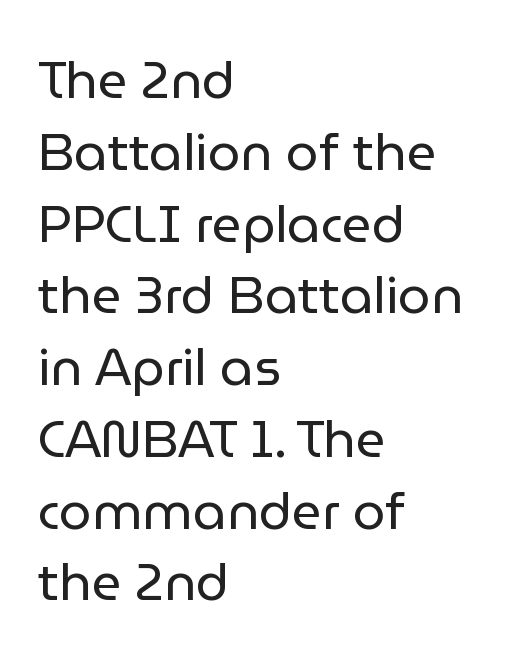
The compositor pushed each line to the left boundary. You can tell it's not italic because the verticals are truly vertical. This rendering features lettering with no underline. One glance says typical: line gaps are just what's usual.
